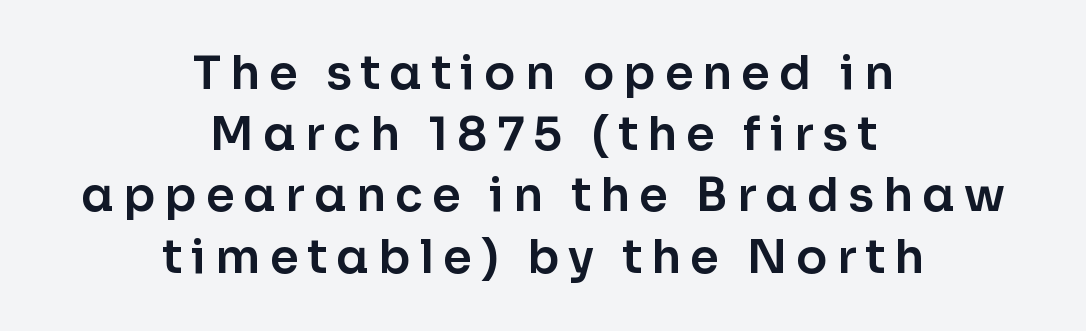
Leading: standard. Horizontal alignment here is central, giving a formal, balanced look. Varying glyph widths throughout — classic text-font behaviour. The letters stand straight up with perfectly vertical stems. Each row of text sits above clean, open space.
